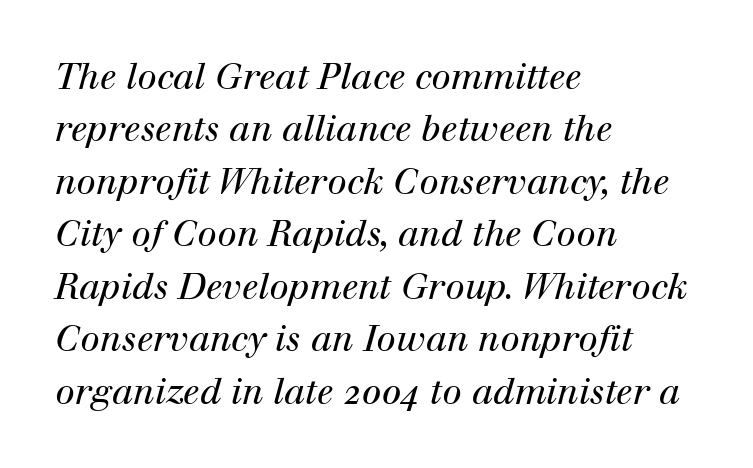
{"serif": "yes", "italic": "yes", "lean": "right", "slant_degrees": 12, "bold": "no", "weight": "regular", "width": "normal", "stroke_contrast": "high", "x_height": "medium", "monospaced": "no", "underline": "no", "align": "left", "line_spacing": "normal", "line_spacing_ratio": 1.5, "letter_spacing": "normal", "letter_spacing_em": 0.0, "glyph_px": 35}
